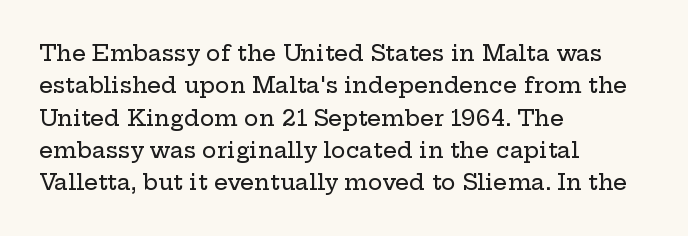
Q: Is the text italic (slanted)? A: No, it is upright.
Q: Is the text underlined? A: No.
Q: How is the paragraph aligned? A: Left-aligned.
Q: Is the spacing between letters normal or unusually wide? A: Normal.
Q: Is the spacing between lines tight, normal or loose? A: Normal.
